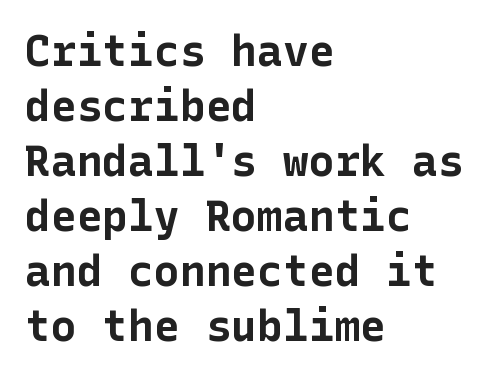
{"serif": "no", "italic": "no", "bold": "yes", "weight": "bold", "width": "normal", "stroke_contrast": "low", "x_height": "medium", "underline": "no", "align": "left", "line_spacing": "normal", "line_spacing_ratio": 1.28, "letter_spacing": "normal", "letter_spacing_em": 0.0, "glyph_px": 43}
